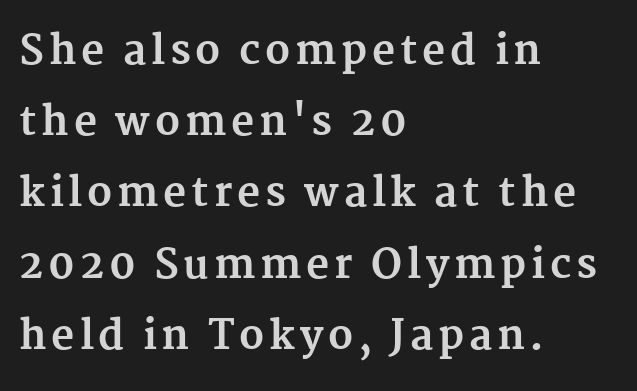
Q: Is the text bold? A: Yes.
Q: Is the text italic (slanted)? A: No, it is upright.
Q: Is the typeface a serif or a sans-serif typeface? A: Serif.
Q: Is the text underlined? A: No.
Q: How is the paragraph aligned? A: Left-aligned.
Q: Width (condensed, normal, or wide)? A: Normal.
Q: Stroke contrast? A: Medium.
Q: x-height? A: Medium.
Q: Monospaced? A: No.
